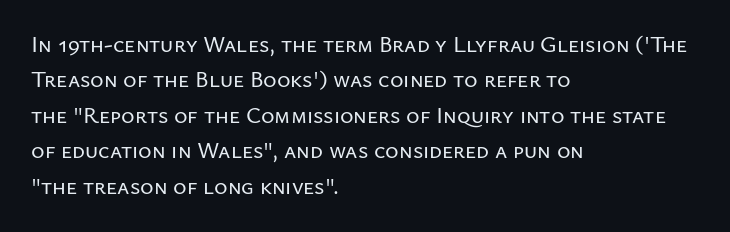
Nope, not italic — everything's standing straight. Words appear dense and cohesive because spacing is normal. The baseline area is clear. These lines sit exactly where default settings would place them. The compositor pushed each line to the left boundary.
